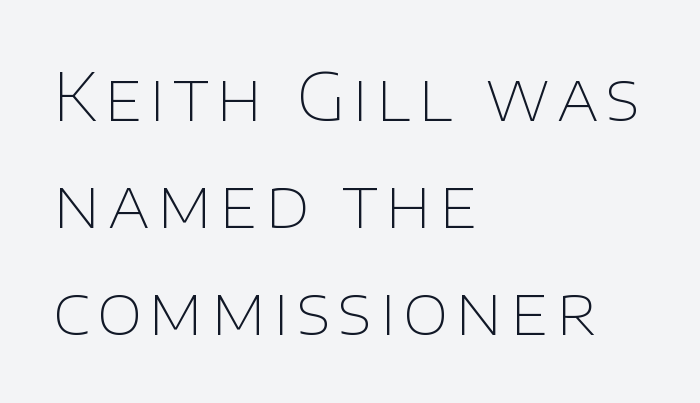
The image shows 66 px thin sans-serif type, upright; set left-aligned, normal line spacing (1.62x), not underlined; low stroke contrast and a large x-height.
